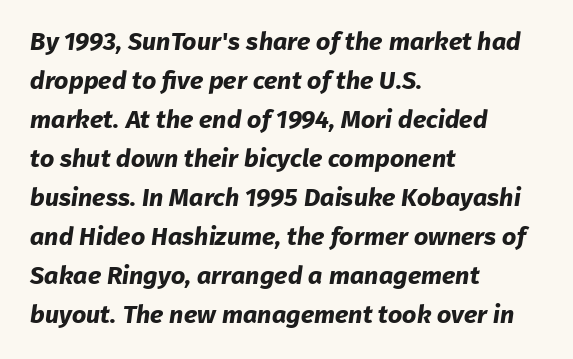
The image shows 25 px bold type; set left-aligned, normal line spacing (1.56x), normal letter spacing, not underlined.
